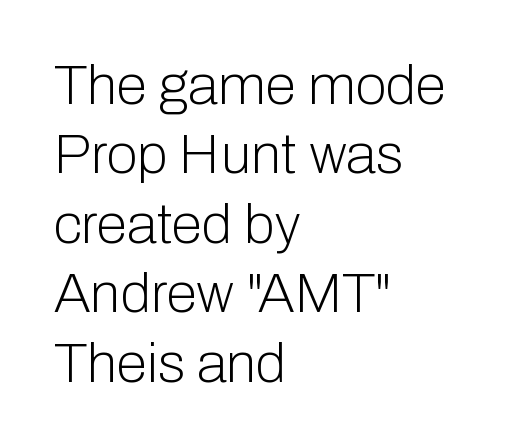
{"serif": "no", "italic": "no", "bold": "no", "weight": "light", "width": "normal", "stroke_contrast": "low", "x_height": "medium", "monospaced": "no", "underline": "no", "align": "left", "line_spacing_ratio": 1.24, "letter_spacing": "normal", "letter_spacing_em": 0.0, "glyph_px": 56}
